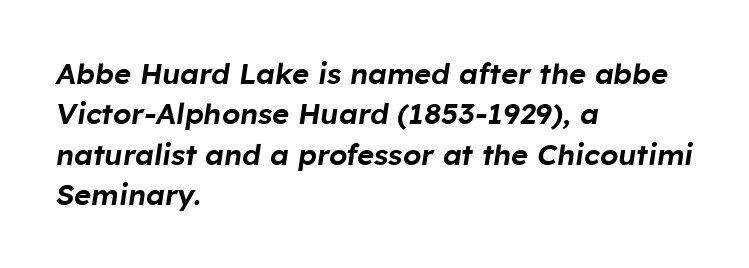
{"italic": "yes", "lean": "right", "slant_degrees": 8, "width": "normal", "stroke_contrast": "low", "x_height": "medium", "monospaced": "no", "underline": "no", "align": "left", "line_spacing": "normal", "line_spacing_ratio": 1.39, "letter_spacing": "normal", "letter_spacing_em": 0.0, "glyph_px": 29}
